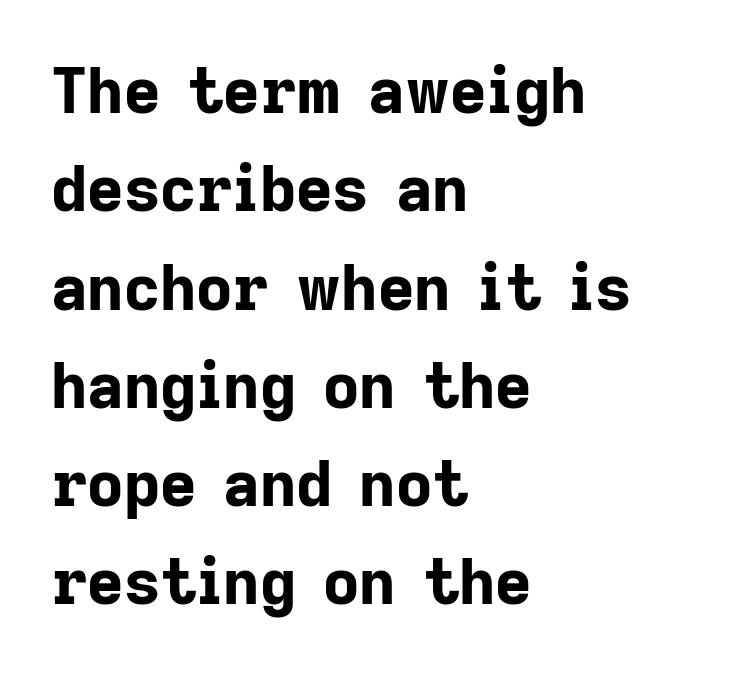
The image shows 63 px bold sans-serif type, upright; set left-aligned, normal line spacing (1.56x), normal letter spacing, not underlined; low stroke contrast and a medium x-height.
